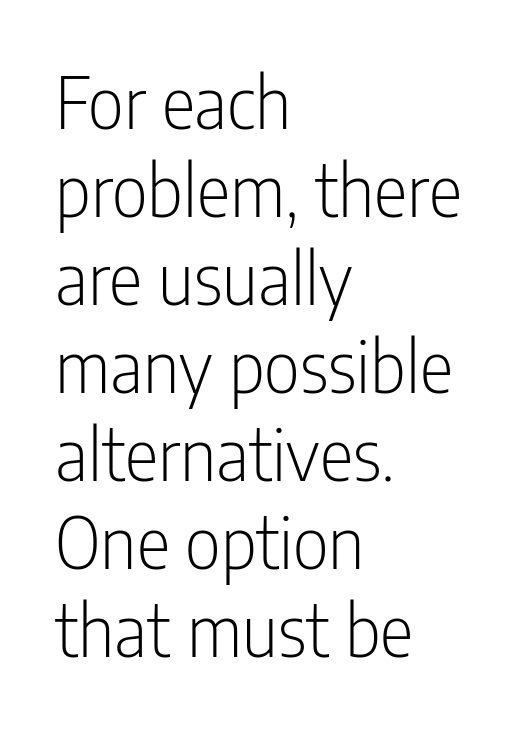
The image shows 71 px light, condensed sans-serif type, upright; set left-aligned, line spacing 1.24x, normal letter spacing, not underlined; low stroke contrast and a medium x-height.
